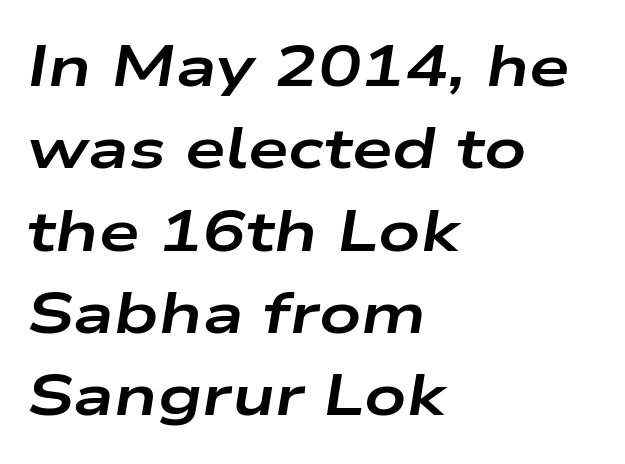
{"italic": "yes", "lean": "right", "slant_degrees": 9, "bold": "yes", "weight": "bold", "width": "wide", "stroke_contrast": "low", "x_height": "medium", "monospaced": "no", "underline": "no", "align": "left", "line_spacing": "normal", "line_spacing_ratio": 1.42, "letter_spacing": "normal", "letter_spacing_em": 0.0, "glyph_px": 58}
